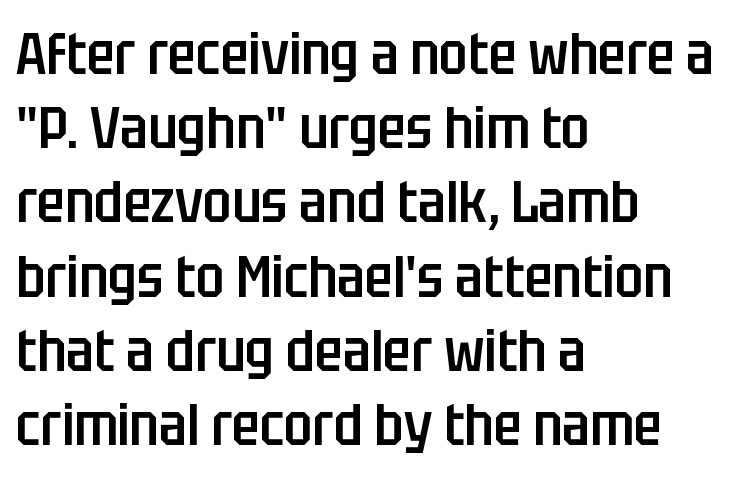
The image shows 58 px semibold, condensed sans-serif type, upright; set left-aligned, normal line spacing (1.28x), normal letter spacing, not underlined; low stroke contrast and a large x-height.
